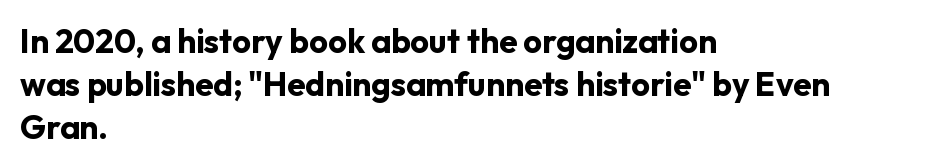
{"serif": "no", "italic": "no", "bold": "yes", "weight": "bold", "width": "normal", "stroke_contrast": "low", "x_height": "medium", "monospaced": "no", "underline": "no", "align": "left", "line_spacing": "normal", "line_spacing_ratio": 1.3, "letter_spacing": "normal", "letter_spacing_em": 0.0, "glyph_px": 33}
